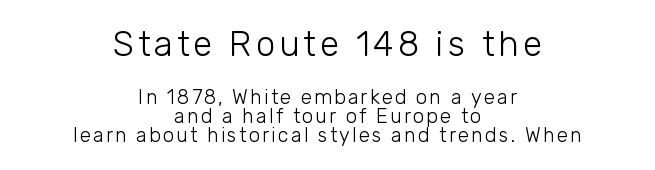
Q: Is the text bold? A: No.
Q: Is the text italic (slanted)? A: No, it is upright.
Q: Is the typeface a serif or a sans-serif typeface? A: Sans-serif.
Q: Is the text underlined? A: No.
Q: How is the paragraph aligned? A: Centered.
Q: Is the spacing between lines tight, normal or loose? A: Tight.
Q: Which block of text is set in a larger size, the first (top) or the second (bottom)? A: The first (top) one.
Q: Width (condensed, normal, or wide)? A: Normal.
Q: Stroke contrast? A: Low.
Q: x-height? A: Medium.
Q: Monospaced? A: No.
